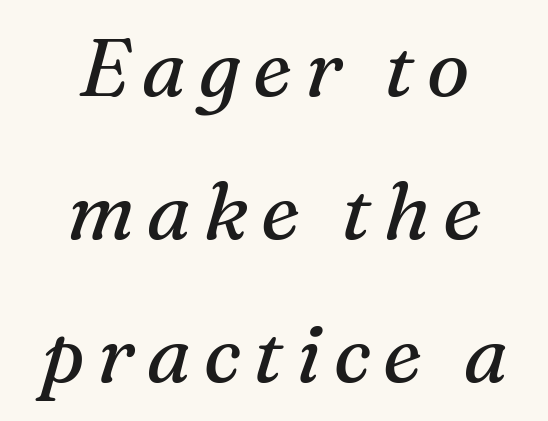
Q: Is the text bold? A: No.
Q: Is the text italic (slanted)? A: Yes, it leans right by about 16 degrees.
Q: Is the typeface a serif or a sans-serif typeface? A: Serif.
Q: Is the text underlined? A: No.
Q: How is the paragraph aligned? A: Centered.
Q: Width (condensed, normal, or wide)? A: Normal.
Q: Stroke contrast? A: Medium.
Q: x-height? A: Medium.
Q: Monospaced? A: No.
